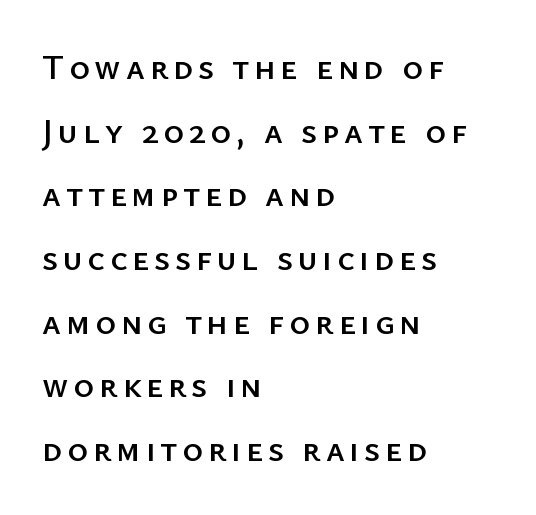
The glyphs are unaccompanied by any horizontal stroke below them. The face used here is proportionally spaced, like ordinary book or web type. This is sans-serif lettering, the kind often seen on screens and signage. The font's upright variant was chosen for this text. The lines in this sample share a left origin and differ only in where they stop.
